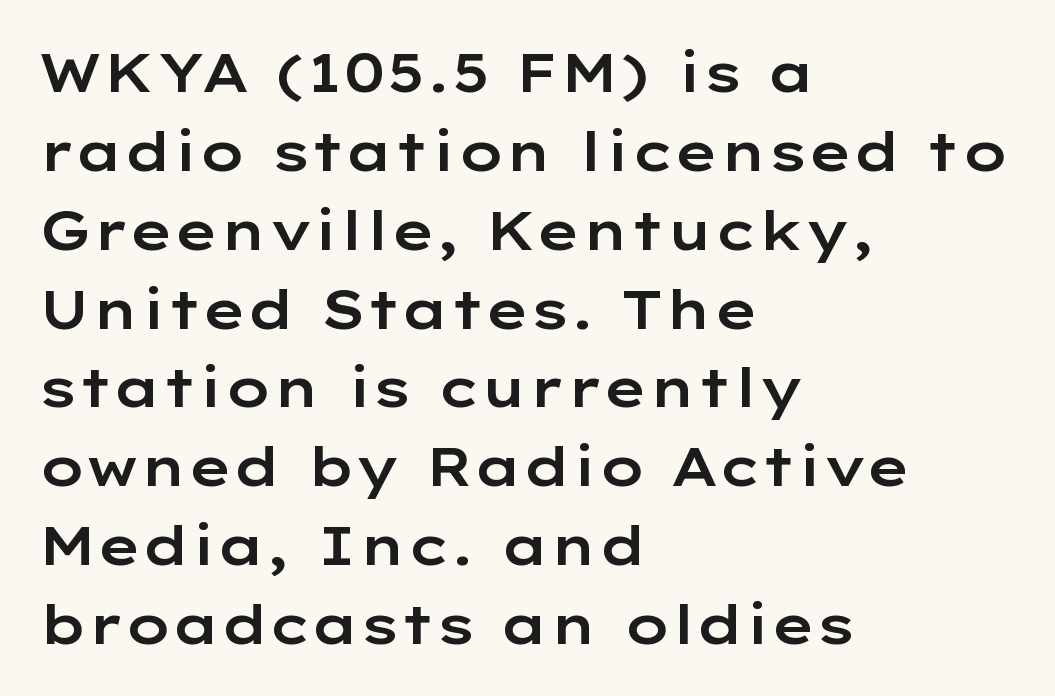
Q: Is the text italic (slanted)? A: No, it is upright.
Q: Is the typeface a serif or a sans-serif typeface? A: Sans-serif.
Q: Is the text underlined? A: No.
Q: How is the paragraph aligned? A: Left-aligned.
Q: Is the spacing between letters normal or unusually wide? A: Normal.
Q: Is the spacing between lines tight, normal or loose? A: Normal.
Q: Width (condensed, normal, or wide)? A: Wide.
Q: Stroke contrast? A: Low.
Q: x-height? A: Medium.
Q: Monospaced? A: No.
